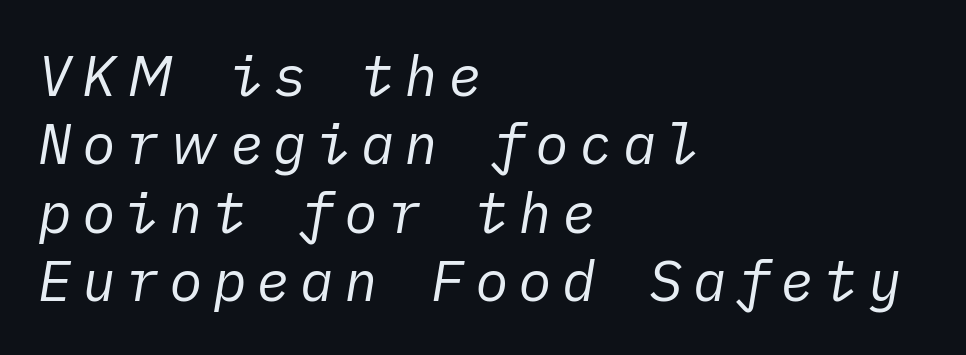
This sample is left-justified, so line endings fall wherever the words run out. Descenders hang freely into open space. No letter is thick-stroked: the sample isn't bold. Italic: yes, the glyphs are oblique.
